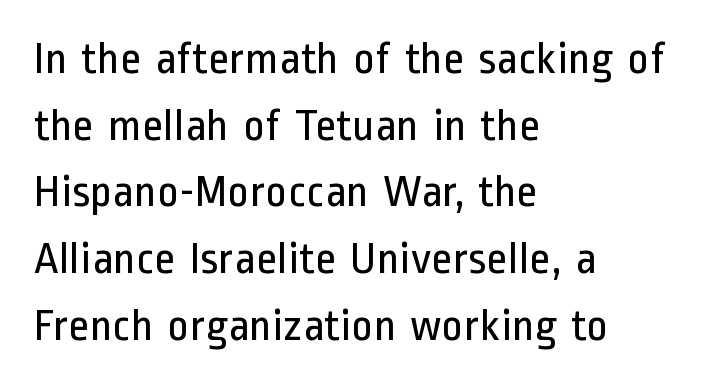
Q: Is the text bold? A: No.
Q: Is the text italic (slanted)? A: No, it is upright.
Q: Is the typeface a serif or a sans-serif typeface? A: Sans-serif.
Q: Is the text underlined? A: No.
Q: How is the paragraph aligned? A: Left-aligned.
Q: Is the spacing between letters normal or unusually wide? A: Normal.
Q: Is the spacing between lines tight, normal or loose? A: Normal.
Q: Width (condensed, normal, or wide)? A: Condensed.
Q: Stroke contrast? A: Low.
Q: x-height? A: Medium.
Q: Monospaced? A: No.
